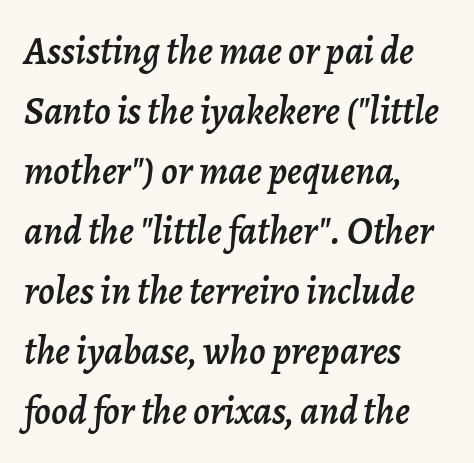
Q: Is the text italic (slanted)? A: Yes, it leans right by about 7 degrees.
Q: Is the text underlined? A: No.
Q: How is the paragraph aligned? A: Left-aligned.
Q: Is the spacing between letters normal or unusually wide? A: Normal.
Q: Is the spacing between lines tight, normal or loose? A: Normal.
Q: Width (condensed, normal, or wide)? A: Normal.
Q: Stroke contrast? A: Low.
Q: x-height? A: Medium.
Q: Monospaced? A: No.
